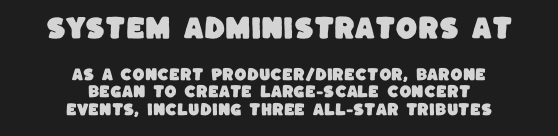
{"underline": "no", "align": "center", "line_spacing_ratio": 1.24, "letter_spacing": "normal", "letter_spacing_em": 0.0, "larger_block": "first", "size_ratio": 1.79, "glyph_px": 25}
